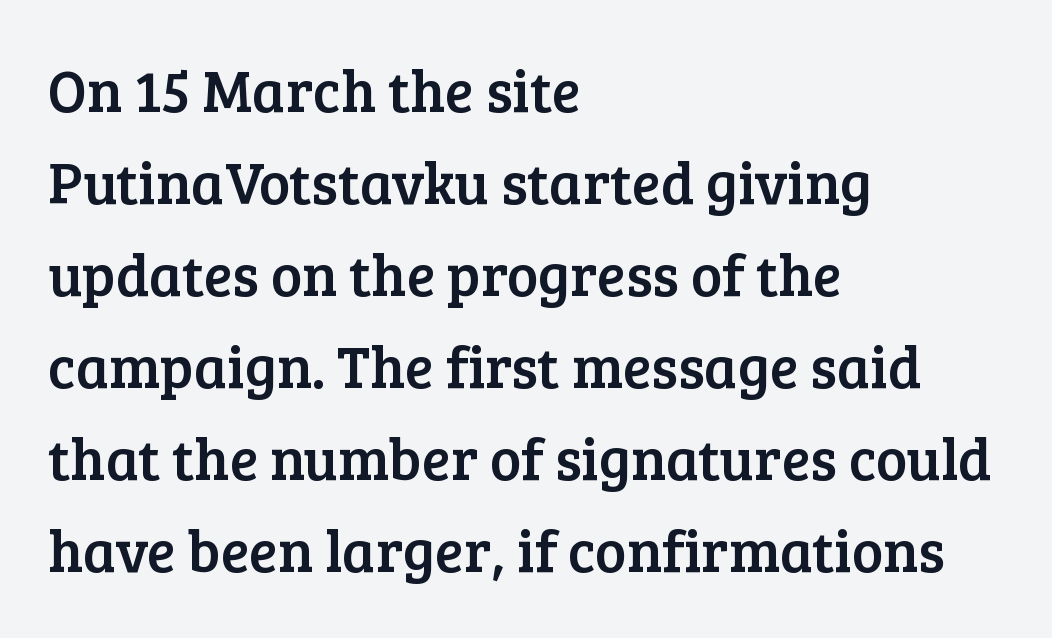
Interline gaps are of average width in this sample. Varying glyph widths throughout — classic text-font behaviour. Each letter's strokes conclude with small projecting serifs. The string is rendered with underlining switched off. Casual observation: everything's shoved over to the left.
